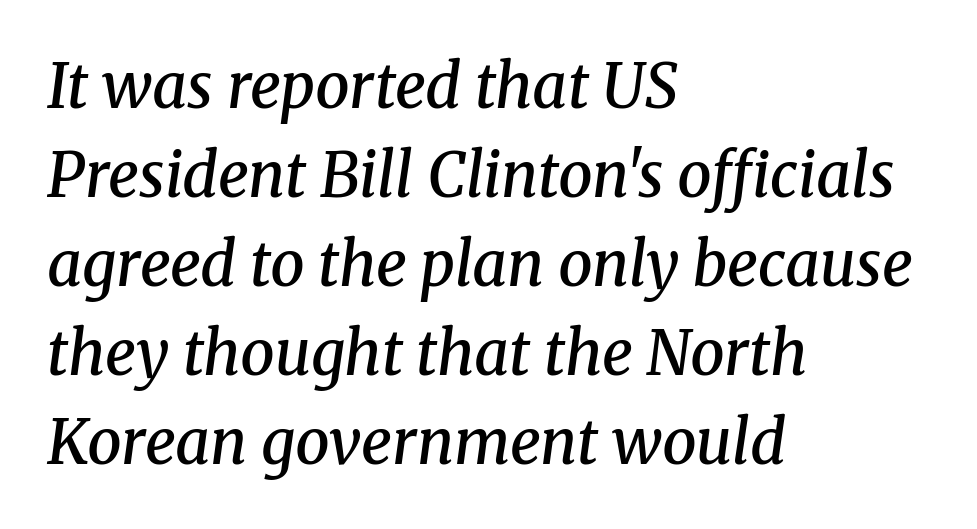
Q: Is the text bold? A: Semi-bold.
Q: Is the text italic (slanted)? A: Yes, it leans right by about 8 degrees.
Q: Is the typeface a serif or a sans-serif typeface? A: Serif.
Q: Is the text underlined? A: No.
Q: How is the paragraph aligned? A: Left-aligned.
Q: Is the spacing between letters normal or unusually wide? A: Normal.
Q: Is the spacing between lines tight, normal or loose? A: Normal.
Q: Width (condensed, normal, or wide)? A: Normal.
Q: Stroke contrast? A: Medium.
Q: x-height? A: Medium.
Q: Monospaced? A: No.
